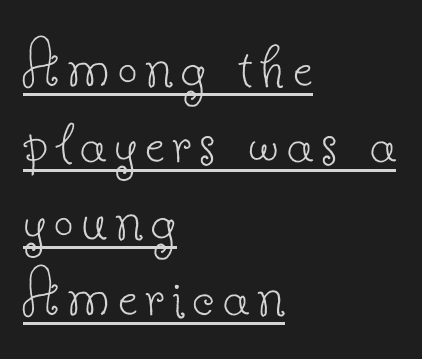
{"serif": "yes", "italic": "no", "bold": "no", "weight": "thin", "width": "normal", "stroke_contrast": "low", "x_height": "small", "monospaced": "no", "underline": "yes", "align": "left", "line_spacing": "tight", "line_spacing_ratio": 1.09, "glyph_px": 70}
